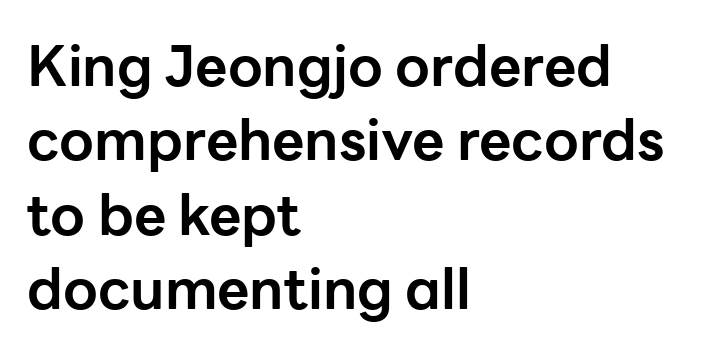
Q: Is the text bold? A: Yes.
Q: Is the text italic (slanted)? A: No, it is upright.
Q: Is the typeface a serif or a sans-serif typeface? A: Sans-serif.
Q: Is the text underlined? A: No.
Q: How is the paragraph aligned? A: Left-aligned.
Q: Is the spacing between letters normal or unusually wide? A: Normal.
Q: Is the spacing between lines tight, normal or loose? A: Normal.
Q: Width (condensed, normal, or wide)? A: Normal.
Q: Stroke contrast? A: Low.
Q: x-height? A: Medium.
Q: Monospaced? A: No.
